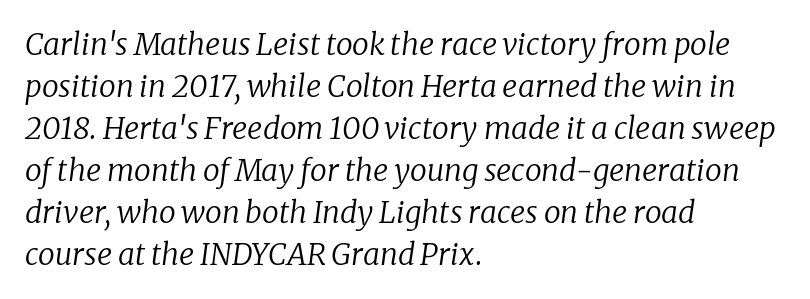
Just letters on the line, the space beneath them empty. These lines sit exactly where default settings would place them. No chunkiness to these letters — they're not bold. Here the glyphs are tracked normally, forming tight word shapes.
